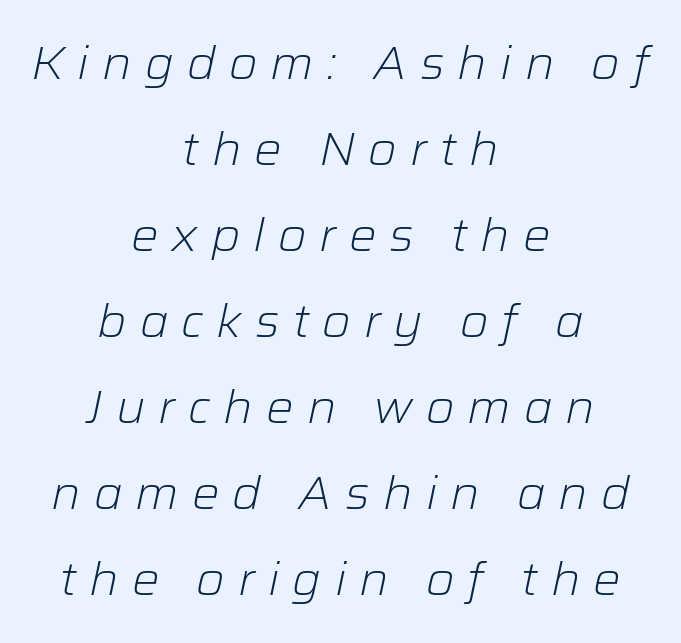
Q: Is the text bold? A: No.
Q: Is the text italic (slanted)? A: Yes, it leans right by about 12 degrees.
Q: Is the text underlined? A: No.
Q: How is the paragraph aligned? A: Centered.
Q: Is the spacing between letters normal or unusually wide? A: Unusually wide.
Q: Width (condensed, normal, or wide)? A: Normal.
Q: Stroke contrast? A: Low.
Q: x-height? A: Medium.
Q: Monospaced? A: No.
